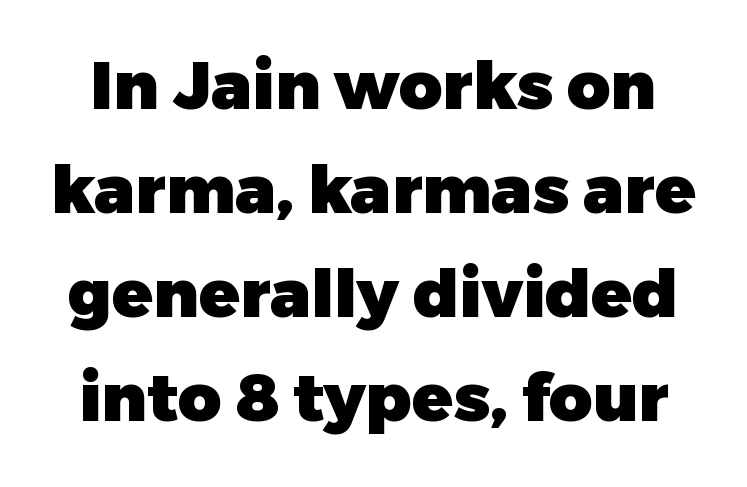
The image shows 67 px heavy sans-serif type, upright; set normal line spacing (1.55x), normal letter spacing, not underlined; low stroke contrast and a medium x-height.
